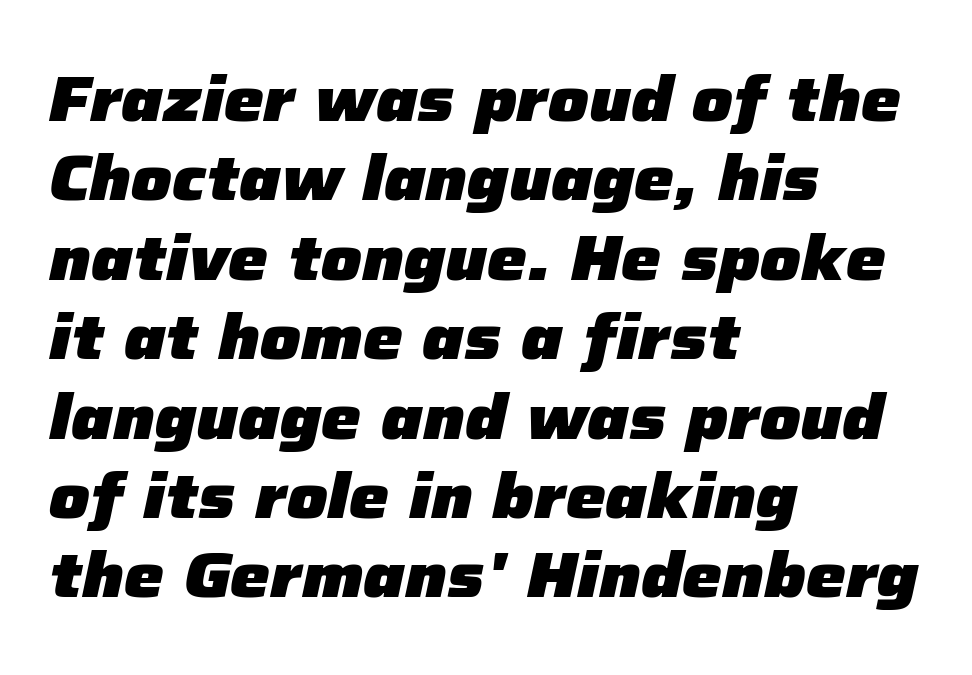
Q: Is the text bold? A: Yes.
Q: Is the text italic (slanted)? A: Yes, it leans right by about 12 degrees.
Q: Is the text underlined? A: No.
Q: How is the paragraph aligned? A: Left-aligned.
Q: Is the spacing between letters normal or unusually wide? A: Normal.
Q: Is the spacing between lines tight, normal or loose? A: Normal.
Q: Width (condensed, normal, or wide)? A: Normal.
Q: Stroke contrast? A: Low.
Q: x-height? A: Medium.
Q: Monospaced? A: No.
